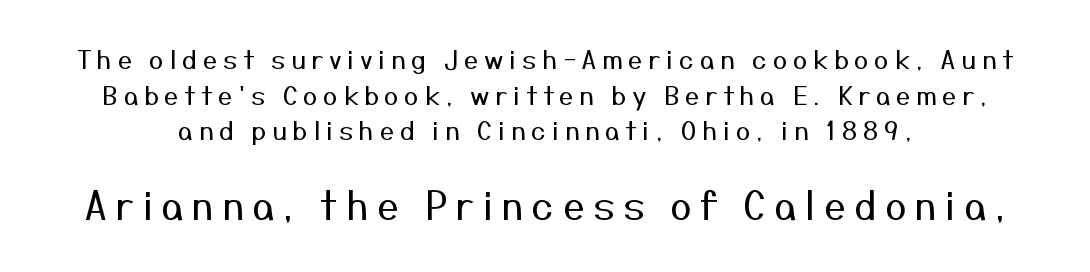
The image shows 39 px regular-weight sans-serif type, upright; set centered, normal line spacing (1.37x), unusually wide letter spacing (+0.21 em), not underlined; the second (bottom) block is 1.5x larger; medium stroke contrast and a medium x-height.
